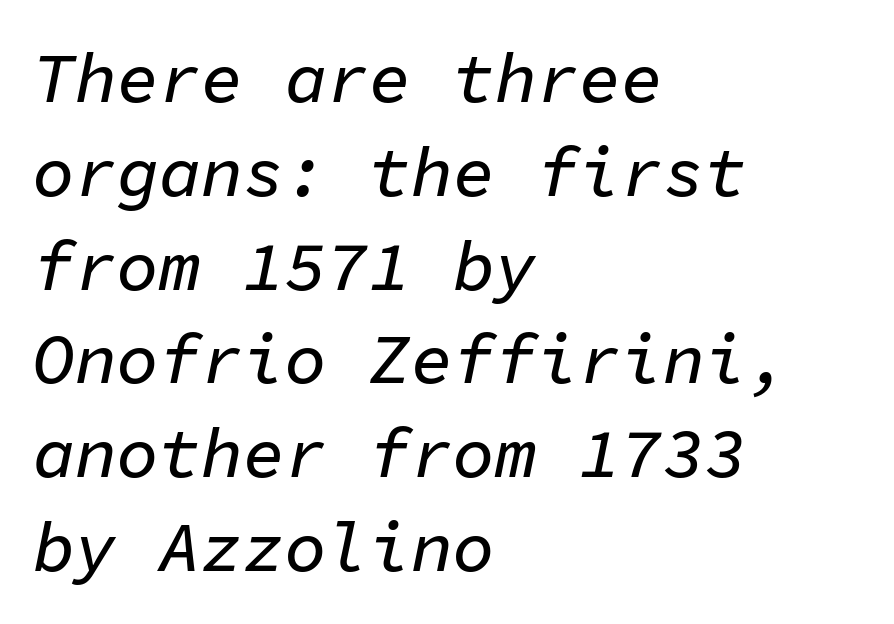
Every character here occupies the same horizontal width, giving the sample a typewriter-like rhythm. Bare-footed words on every line. When letters slant like this, we call the style italic. Whoever set this chose a conventional vertical rhythm. This sample uses plain, unmodified letter spacing.
